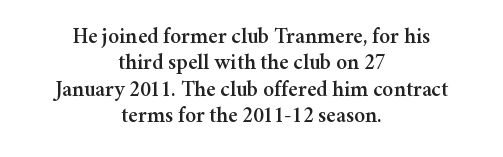
{"italic": "no", "underline": "no", "align": "center", "line_spacing_ratio": 1.2, "letter_spacing": "normal", "letter_spacing_em": 0.0, "glyph_px": 22}
